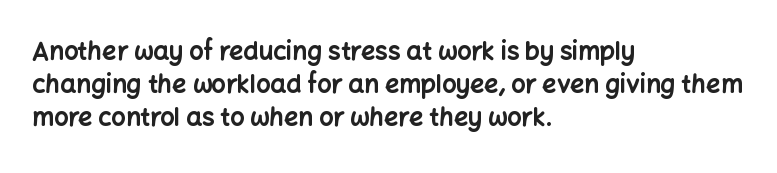
Q: Is the text bold? A: Yes.
Q: Is the text italic (slanted)? A: No, it is upright.
Q: Is the text underlined? A: No.
Q: How is the paragraph aligned? A: Left-aligned.
Q: Is the spacing between letters normal or unusually wide? A: Normal.
Q: Is the spacing between lines tight, normal or loose? A: Normal.
